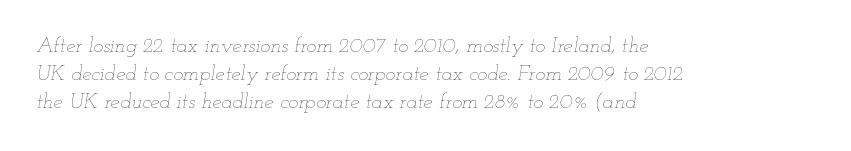
On a weight scale, this lands at 450 or below. The words here are not underlined. Line spacing here is normal. Slanted lettering throughout. In terms of letterspacing, this is plain default setting.
